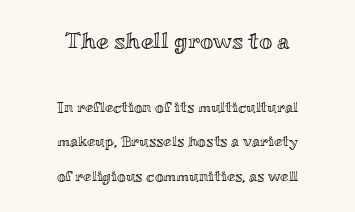
The image shows 23 px text type, upright; set centered, loose line spacing (2.31x), normal letter spacing, not underlined; the first (top) block is 1.53x larger.
